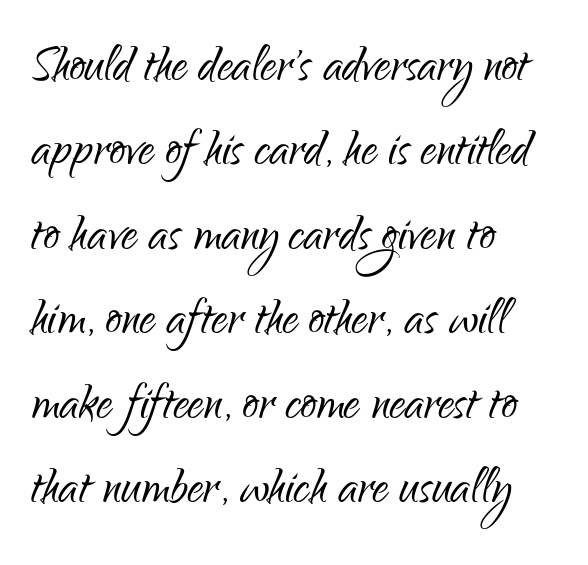
Q: Is the text bold? A: No.
Q: Is the text italic (slanted)? A: Yes.
Q: Is the typeface a serif or a sans-serif typeface? A: Sans-serif.
Q: Is the text underlined? A: No.
Q: How is the paragraph aligned? A: Left-aligned.
Q: Is the spacing between letters normal or unusually wide? A: Normal.
Q: Is the spacing between lines tight, normal or loose? A: Normal.
Q: Width (condensed, normal, or wide)? A: Condensed.
Q: Stroke contrast? A: Low.
Q: x-height? A: Small.
Q: Monospaced? A: No.
